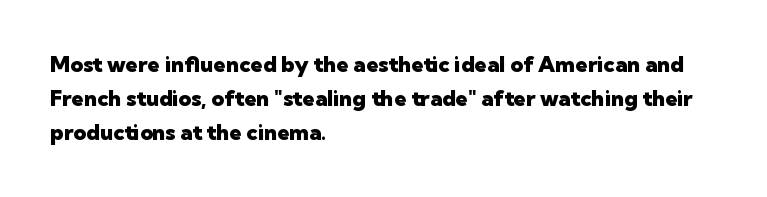
{"italic": "no", "bold": "yes", "underline": "no", "align": "left", "line_spacing": "normal", "line_spacing_ratio": 1.55, "letter_spacing": "normal", "letter_spacing_em": 0.0, "glyph_px": 22}
